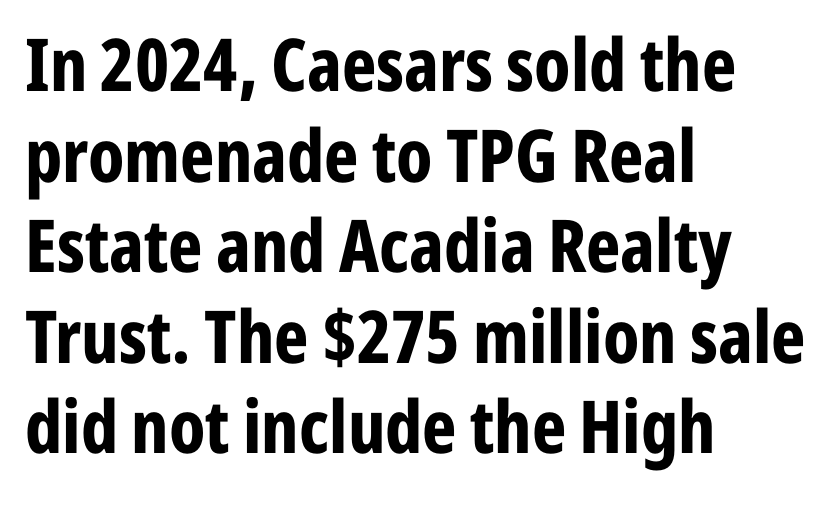
Q: Is the text bold? A: Yes.
Q: Is the text italic (slanted)? A: No, it is upright.
Q: Is the typeface a serif or a sans-serif typeface? A: Sans-serif.
Q: Is the text underlined? A: No.
Q: How is the paragraph aligned? A: Left-aligned.
Q: Is the spacing between letters normal or unusually wide? A: Normal.
Q: Width (condensed, normal, or wide)? A: Condensed.
Q: Stroke contrast? A: Low.
Q: x-height? A: Medium.
Q: Monospaced? A: No.
